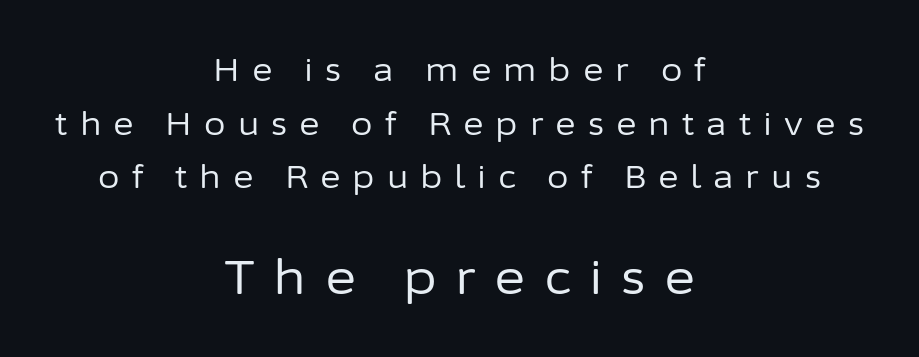
Grotesque or geometric, the face here clearly has no serifs. This rendering features lettering with no underline. Display-style spreading of the glyphs; the letterfit is very open. This is not heavy type; no bold has been used. Teacher's note: observe the equal gaps on both sides — that is centered alignment. Designer's note — italics off, roman on.
